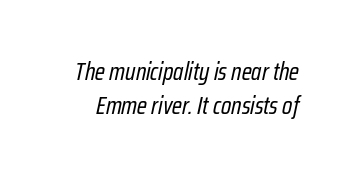
Q: Is the text bold? A: No.
Q: Is the text italic (slanted)? A: Yes, it leans right by about 12 degrees.
Q: Is the text underlined? A: No.
Q: Is the spacing between letters normal or unusually wide? A: Normal.
Q: Is the spacing between lines tight, normal or loose? A: Normal.
